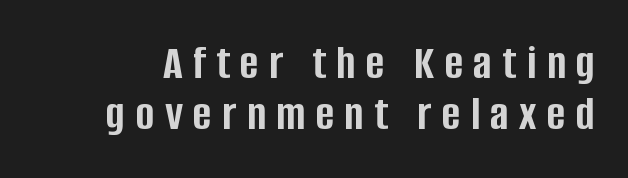
The string is rendered with underlining switched off. A typesetter would mark this as roman, not italic. Notice how descenders almost collide with the ascenders below — that's tight leading. Short note: letters widely spaced.
